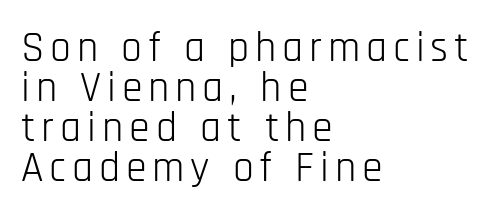
These lines are rendered in a variable-pitch font. Upright lettering throughout. Think standard paragraph weight, or any step lighter than that. Visually the block forms a straight wall on the left and a jagged coastline on the right. This rendering features lettering with no underline.
